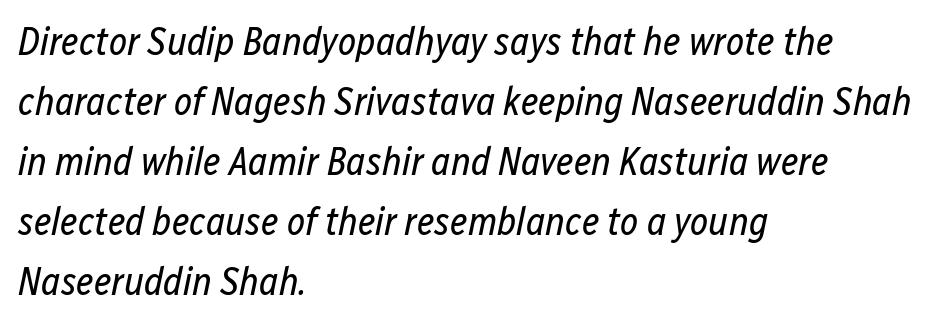
The image shows 39 px regular-weight, condensed type, italic (leaning right); set left-aligned, normal line spacing (1.54x), normal letter spacing, not underlined; low stroke contrast and a medium x-height.
